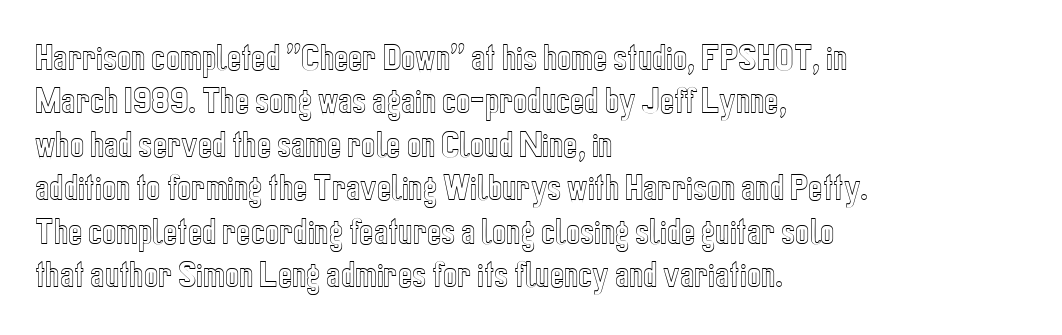
Inter-character spacing is left at the font's built-in metrics. These lines were composed using upright roman letters. The setting favours the left margin, as ordinary paragraphs usually do. The letters advance in unequal steps, a hallmark of proportional type. This sample keeps an unexceptional amount of space between lines.
